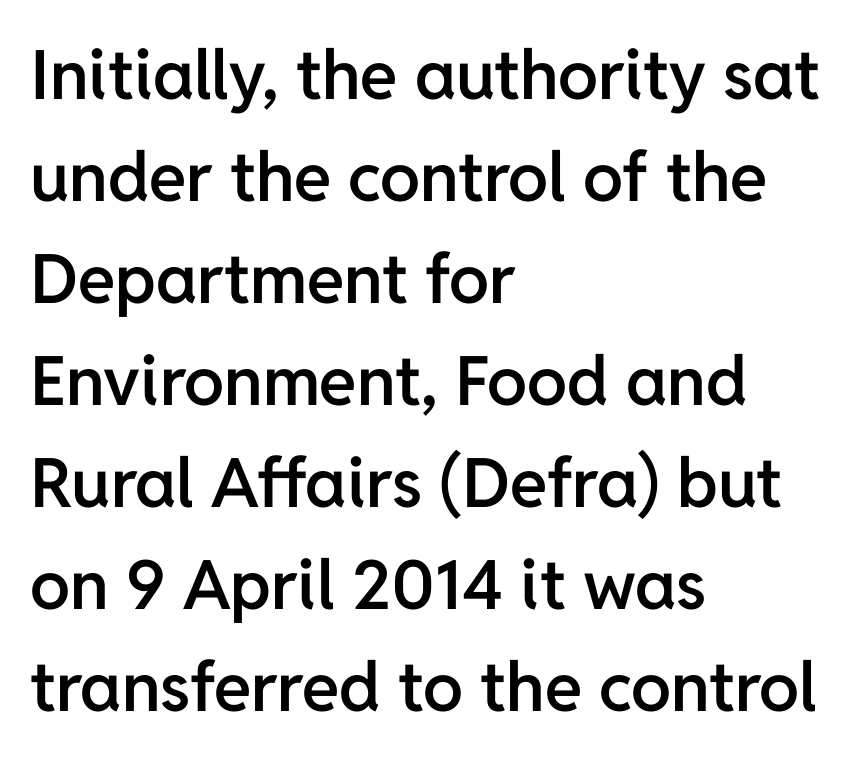
Does the lettering tilt? It doesn't — this is upright. Summary of weight: moderately heavy, a semibold. Any mark beneath the type? The region is blank. Each letter keeps its own natural width here, so spacing adapts to shape.
